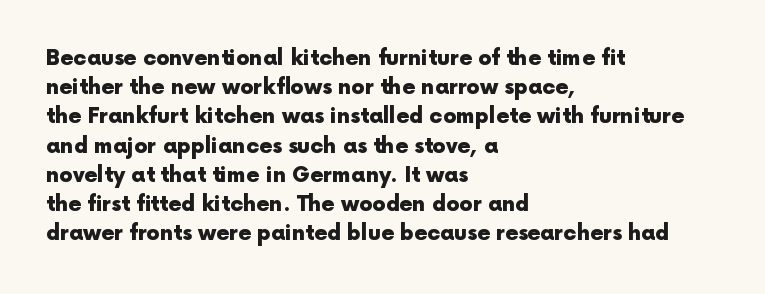
{"italic": "no", "bold": "yes", "underline": "no", "align": "left", "line_spacing": "normal", "line_spacing_ratio": 1.39, "letter_spacing": "normal", "letter_spacing_em": 0.0, "glyph_px": 21}
